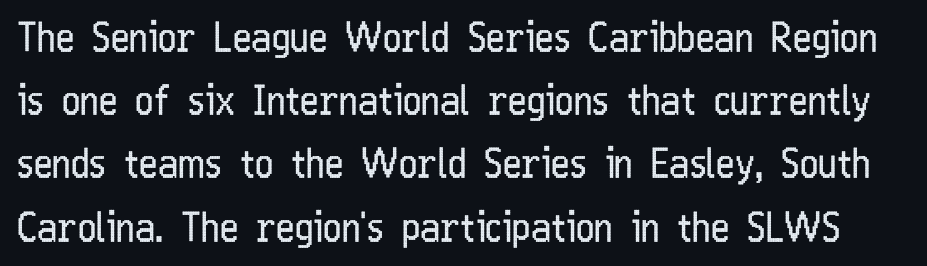
The image shows 40 px regular-weight, condensed sans-serif type, upright; set normal line spacing (1.58x), normal letter spacing, not underlined; low stroke contrast and a medium x-height.
